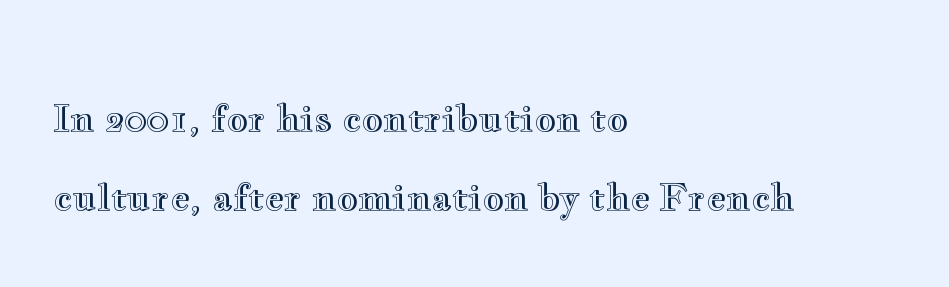
Q: Is the text italic (slanted)? A: No, it is upright.
Q: Is the text underlined? A: No.
Q: How is the paragraph aligned? A: Left-aligned.
Q: Is the spacing between letters normal or unusually wide? A: Normal.
Q: Is the spacing between lines tight, normal or loose? A: Loose.
Q: Width (condensed, normal, or wide)? A: Wide.
Q: x-height? A: Small.
Q: Monospaced? A: No.
